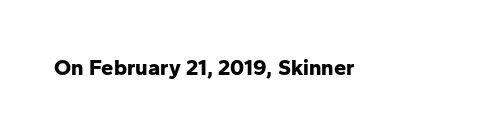
The image shows 22 px bold type, upright; set normal letter spacing, not underlined.
